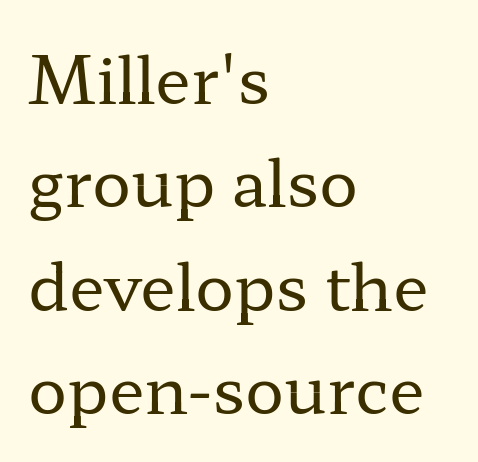
The image shows 65 px regular-weight, wide serif type, upright; set left-aligned, normal line spacing (1.59x), normal letter spacing, not underlined; low stroke contrast and a medium x-height.
